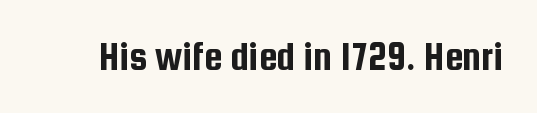
The image shows 41 px condensed sans-serif type, upright; set normal letter spacing, not underlined; low stroke contrast and a medium x-height.
